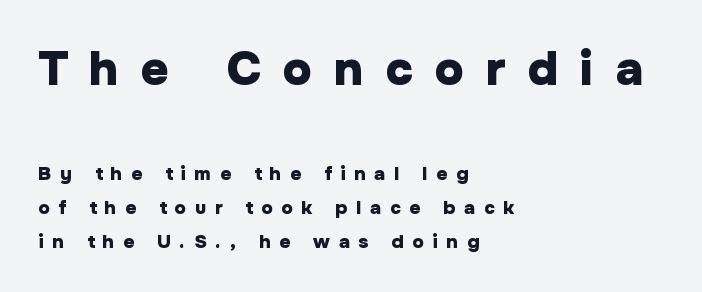
{"serif": "no", "italic": "no", "bold": "yes", "weight": "heavy", "width": "normal", "stroke_contrast": "low", "x_height": "medium", "monospaced": "no", "underline": "no", "align": "left", "line_spacing_ratio": 1.77, "letter_spacing": "wide", "letter_spacing_em": 0.46, "larger_block": "first", "size_ratio": 2.53, "glyph_px": 48}
